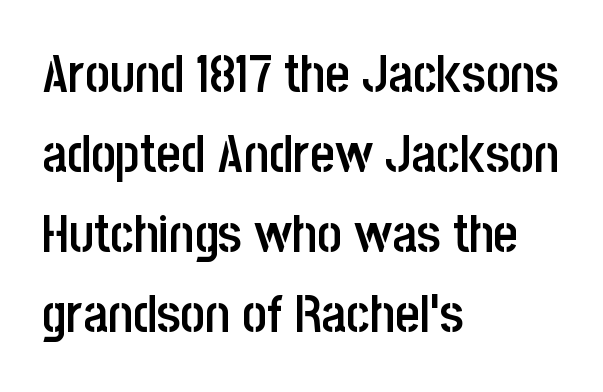
The image shows 53 px semibold, condensed sans-serif type, upright; set left-aligned, normal line spacing (1.51x), normal letter spacing, not underlined; low stroke contrast and a large x-height.
